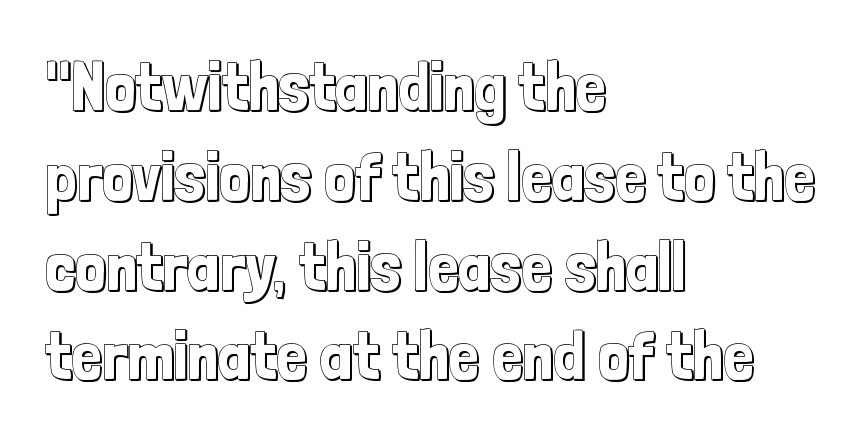
The image shows 68 px condensed type, upright; set left-aligned, normal line spacing (1.32x), normal letter spacing, not underlined; a medium x-height.
